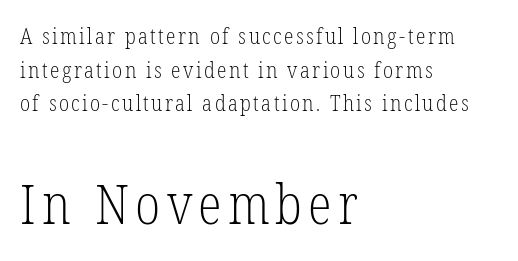
Q: Is the text bold? A: No.
Q: Is the text italic (slanted)? A: No, it is upright.
Q: Is the typeface a serif or a sans-serif typeface? A: Serif.
Q: Is the text underlined? A: No.
Q: How is the paragraph aligned? A: Left-aligned.
Q: Is the spacing between lines tight, normal or loose? A: Normal.
Q: Which block of text is set in a larger size, the first (top) or the second (bottom)? A: The second (bottom) one.
Q: Width (condensed, normal, or wide)? A: Condensed.
Q: Stroke contrast? A: Low.
Q: x-height? A: Medium.
Q: Monospaced? A: No.
